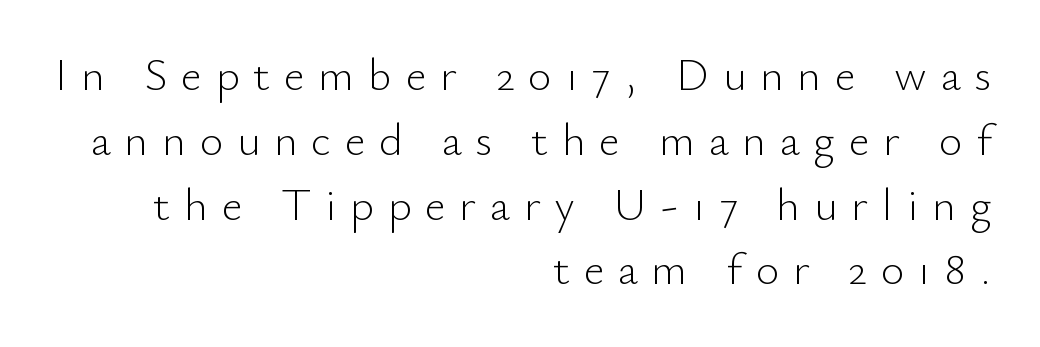
The compositor pushed each line to the right boundary. Line spacing here is normal. The typeface chosen for these lines omits serifs. Glance below the letters and you will spot only blank space.
